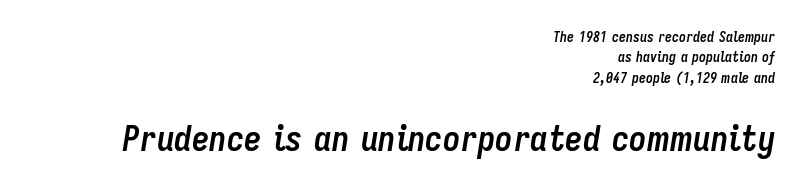
{"italic": "yes", "lean": "right", "slant_degrees": 9, "bold": "yes", "weight": "semibold", "width": "condensed", "stroke_contrast": "low", "x_height": "medium", "monospaced": "no", "underline": "no", "align": "right", "line_spacing": "normal", "line_spacing_ratio": 1.46, "letter_spacing": "normal", "letter_spacing_em": 0.0, "larger_block": "second", "size_ratio": 2.5, "glyph_px": 35}
